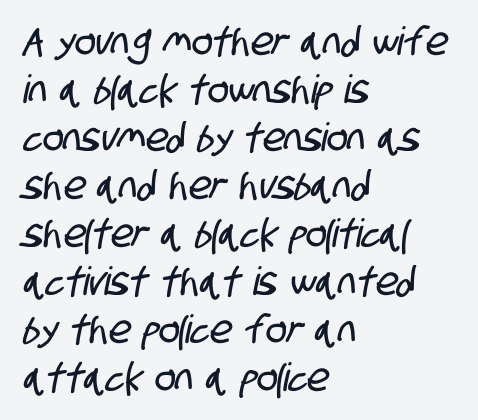
Q: Is the typeface a serif or a sans-serif typeface? A: Sans-serif.
Q: Is the text underlined? A: No.
Q: How is the paragraph aligned? A: Left-aligned.
Q: Is the spacing between letters normal or unusually wide? A: Normal.
Q: Width (condensed, normal, or wide)? A: Condensed.
Q: Stroke contrast? A: Low.
Q: x-height? A: Large.
Q: Monospaced? A: No.
